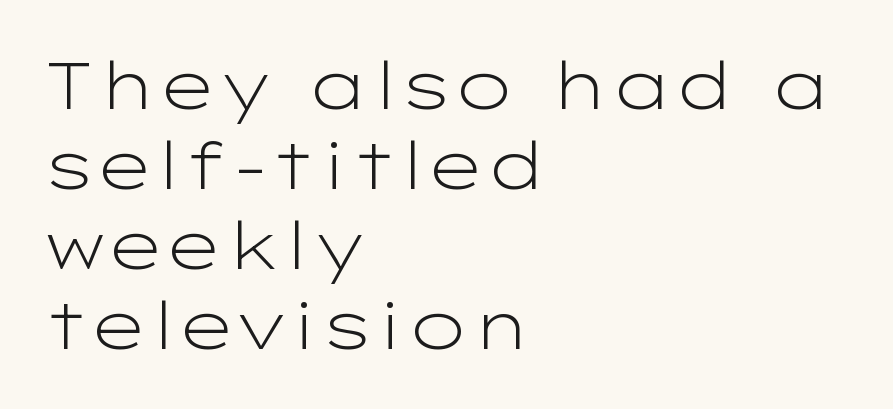
{"serif": "no", "italic": "no", "bold": "no", "weight": "light", "width": "wide", "stroke_contrast": "low", "x_height": "medium", "monospaced": "no", "underline": "no", "align": "left", "line_spacing_ratio": 1.21, "letter_spacing": "normal", "letter_spacing_em": 0.0, "glyph_px": 66}
